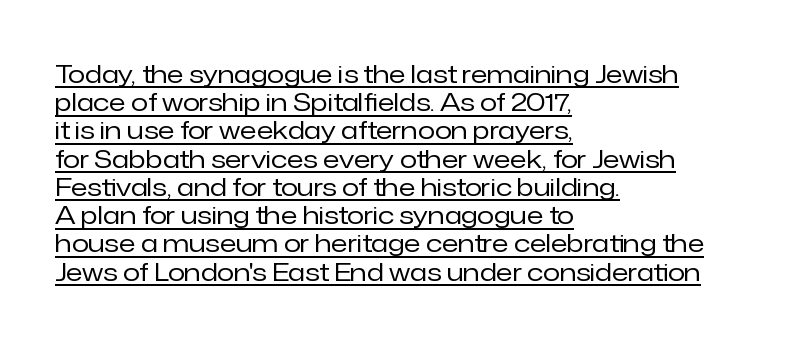
The rag falls on the right side of this text block. Notice how descenders almost collide with the ascenders below — that's tight leading. Each line of the rendering has a horizontal stroke beneath the glyphs. Tracking value appears to be zero — textbook default spacing. Italic? Not at all — the glyphs are vertical.
